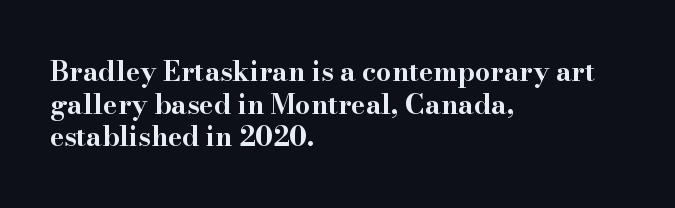
The glyphs are unaccompanied by any horizontal stroke below them. The passage shown is emphatically bold. The lettering holds an erect, upright posture throughout. Here the glyphs are tracked normally, forming tight word shapes.
